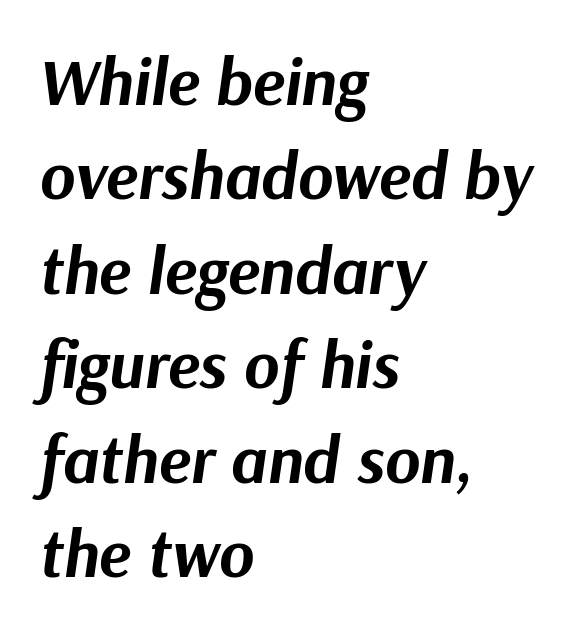
Q: Is the text bold? A: Yes.
Q: Is the text italic (slanted)? A: Yes, it leans right by about 9 degrees.
Q: Is the text underlined? A: No.
Q: How is the paragraph aligned? A: Left-aligned.
Q: Is the spacing between letters normal or unusually wide? A: Normal.
Q: Is the spacing between lines tight, normal or loose? A: Normal.
Q: Width (condensed, normal, or wide)? A: Normal.
Q: Stroke contrast? A: Medium.
Q: x-height? A: Medium.
Q: Monospaced? A: No.
